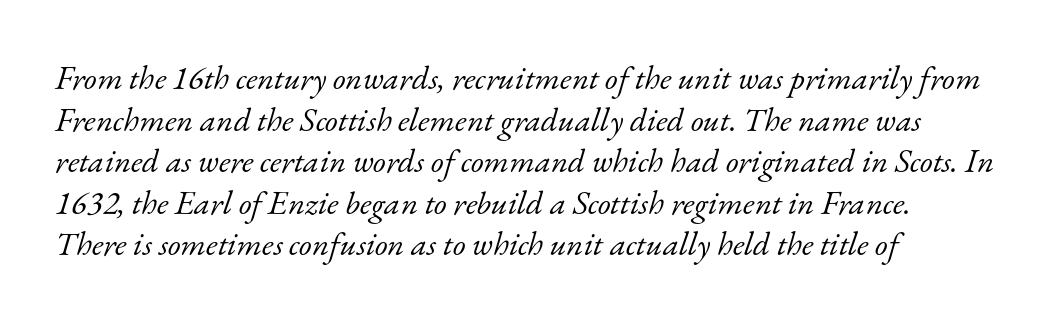
The image shows 33 px light serif type, italic (leaning right); set left-aligned, normal line spacing (1.26x), normal letter spacing, not underlined; low stroke contrast and a small x-height.
